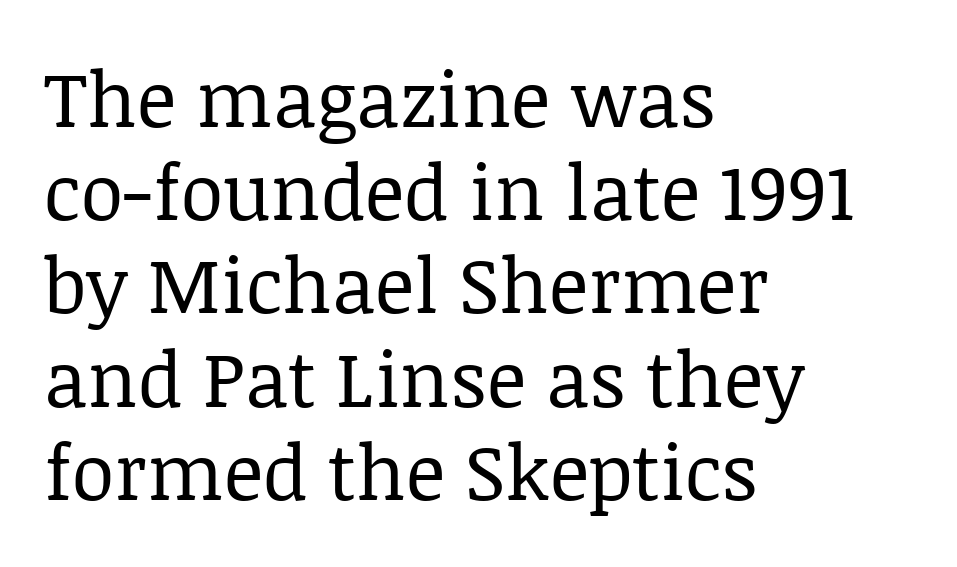
{"serif": "yes", "italic": "no", "bold": "no", "weight": "regular", "width": "normal", "stroke_contrast": "low", "x_height": "large", "monospaced": "no", "underline": "no", "align": "left", "line_spacing_ratio": 1.21, "letter_spacing": "normal", "letter_spacing_em": 0.0, "glyph_px": 77}
